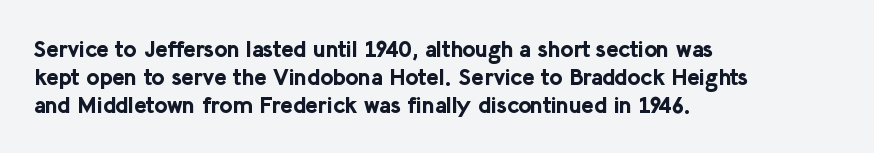
Q: Is the text bold? A: Yes.
Q: Is the text italic (slanted)? A: No, it is upright.
Q: Is the text underlined? A: No.
Q: How is the paragraph aligned? A: Left-aligned.
Q: Is the spacing between letters normal or unusually wide? A: Normal.
